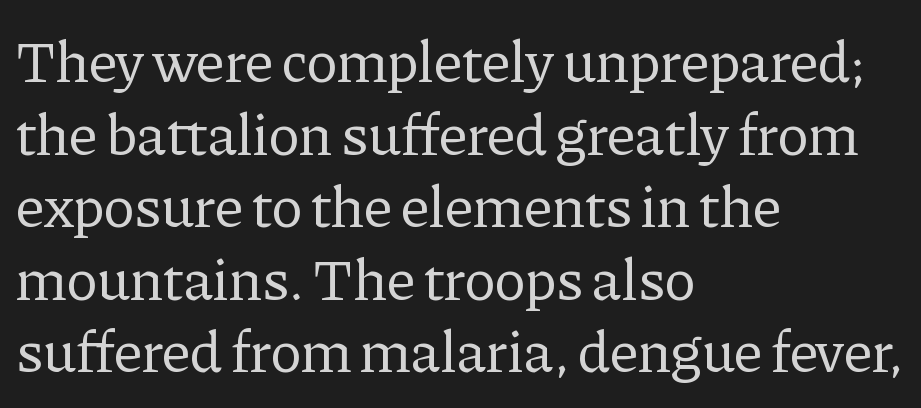
The image shows 59 px regular-weight serif type, upright; set left-aligned, line spacing 1.23x, normal letter spacing, not underlined; low stroke contrast and a medium x-height.
